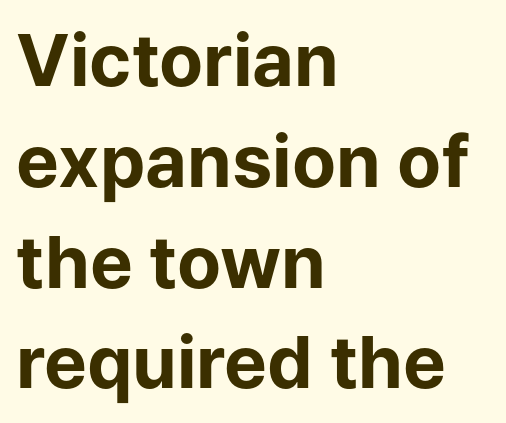
Q: Is the text bold? A: Yes.
Q: Is the text italic (slanted)? A: No, it is upright.
Q: Is the typeface a serif or a sans-serif typeface? A: Sans-serif.
Q: Is the text underlined? A: No.
Q: How is the paragraph aligned? A: Left-aligned.
Q: Is the spacing between letters normal or unusually wide? A: Normal.
Q: Is the spacing between lines tight, normal or loose? A: Normal.
Q: Width (condensed, normal, or wide)? A: Normal.
Q: Stroke contrast? A: Low.
Q: x-height? A: Medium.
Q: Monospaced? A: No.
